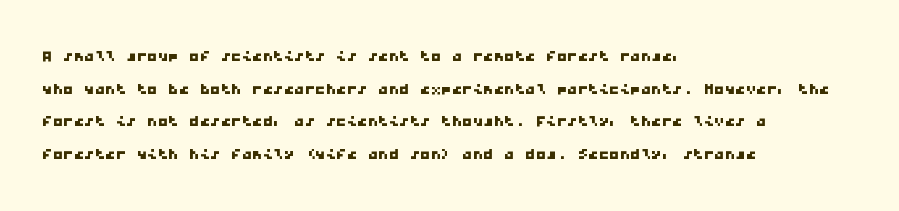
The image shows 21 px text type; set left-aligned, normal line spacing (1.55x), normal letter spacing, not underlined.
